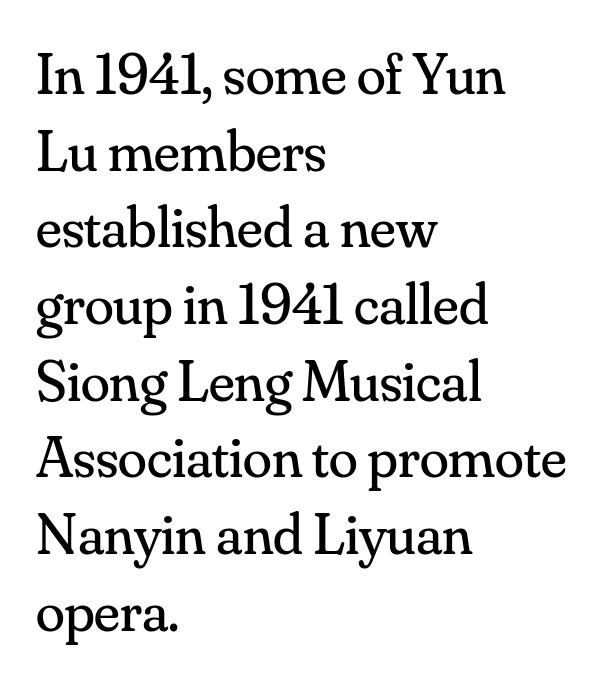
Q: Is the text bold? A: No.
Q: Is the text italic (slanted)? A: No, it is upright.
Q: Is the typeface a serif or a sans-serif typeface? A: Serif.
Q: Is the text underlined? A: No.
Q: How is the paragraph aligned? A: Left-aligned.
Q: Is the spacing between letters normal or unusually wide? A: Normal.
Q: Is the spacing between lines tight, normal or loose? A: Normal.
Q: Width (condensed, normal, or wide)? A: Normal.
Q: Stroke contrast? A: Medium.
Q: x-height? A: Small.
Q: Monospaced? A: No.
